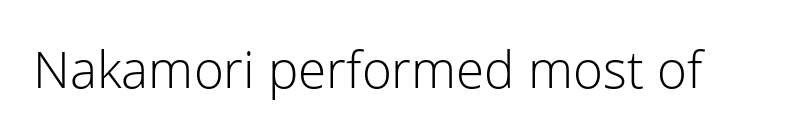
Q: Is the text bold? A: No.
Q: Is the text italic (slanted)? A: No, it is upright.
Q: Is the typeface a serif or a sans-serif typeface? A: Sans-serif.
Q: Is the text underlined? A: No.
Q: Is the spacing between letters normal or unusually wide? A: Normal.
Q: Width (condensed, normal, or wide)? A: Normal.
Q: Stroke contrast? A: Low.
Q: x-height? A: Medium.
Q: Monospaced? A: No.
